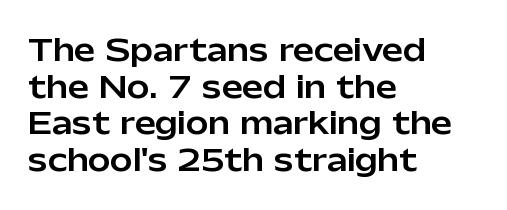
The image shows 30 px sans-serif type, upright; set left-aligned, line spacing 1.22x, normal letter spacing, not underlined; low stroke contrast and a medium x-height.
